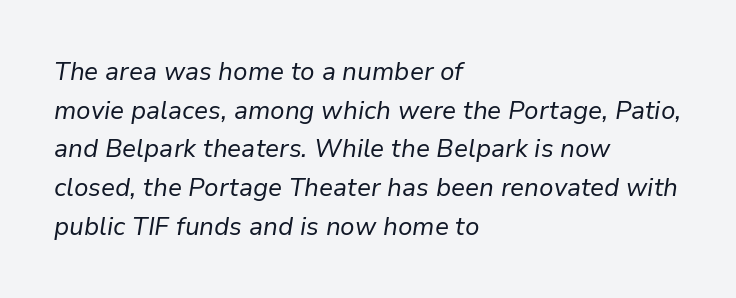
Q: Is the text bold? A: No.
Q: Is the text italic (slanted)? A: Yes, it leans right by about 9 degrees.
Q: Is the text underlined? A: No.
Q: How is the paragraph aligned? A: Left-aligned.
Q: Is the spacing between letters normal or unusually wide? A: Normal.
Q: Is the spacing between lines tight, normal or loose? A: Normal.
